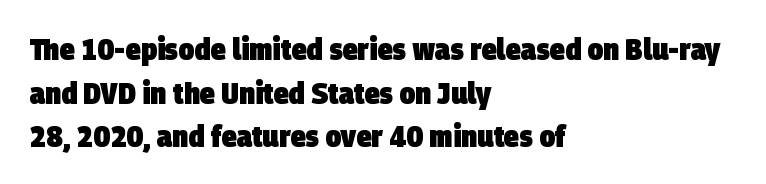
Weight: bold. This sample is left-justified, so line endings fall wherever the words run out. How would I describe the line gaps? Plain and ordinary. Type without underlining. Inter-character spacing is left at the font's built-in metrics.
